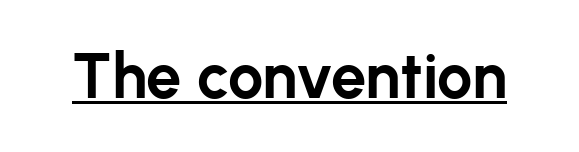
{"serif": "no", "italic": "no", "bold": "yes", "weight": "bold", "width": "normal", "stroke_contrast": "low", "x_height": "medium", "monospaced": "no", "underline": "yes", "letter_spacing": "normal", "letter_spacing_em": 0.0, "glyph_px": 63}
